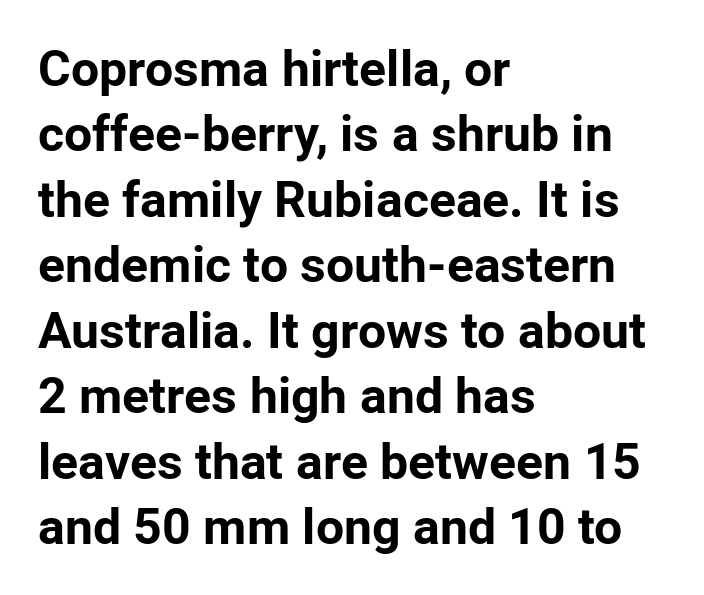
Q: Is the text bold? A: Yes.
Q: Is the text italic (slanted)? A: No, it is upright.
Q: Is the typeface a serif or a sans-serif typeface? A: Sans-serif.
Q: Is the text underlined? A: No.
Q: How is the paragraph aligned? A: Left-aligned.
Q: Is the spacing between letters normal or unusually wide? A: Normal.
Q: Is the spacing between lines tight, normal or loose? A: Normal.
Q: Width (condensed, normal, or wide)? A: Normal.
Q: Stroke contrast? A: Low.
Q: x-height? A: Medium.
Q: Monospaced? A: No.
